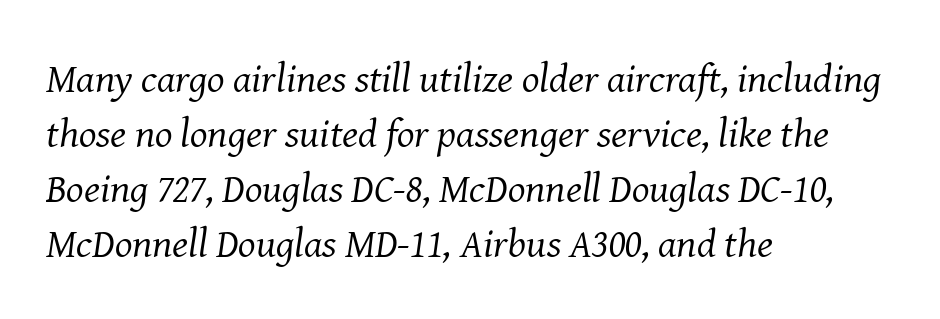
Q: Is the text bold? A: No.
Q: Is the text italic (slanted)? A: Yes, it leans right by about 8 degrees.
Q: Is the typeface a serif or a sans-serif typeface? A: Serif.
Q: Is the text underlined? A: No.
Q: How is the paragraph aligned? A: Left-aligned.
Q: Is the spacing between letters normal or unusually wide? A: Normal.
Q: Is the spacing between lines tight, normal or loose? A: Normal.
Q: Width (condensed, normal, or wide)? A: Normal.
Q: Stroke contrast? A: Medium.
Q: x-height? A: Medium.
Q: Monospaced? A: No.
